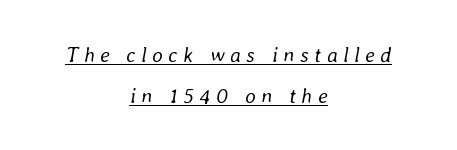
{"italic": "yes", "lean": "right", "slant_degrees": 8, "bold": "no", "underline": "yes", "align": "center", "line_spacing": "loose", "line_spacing_ratio": 1.95, "letter_spacing": "wide", "letter_spacing_em": 0.26, "glyph_px": 21}
